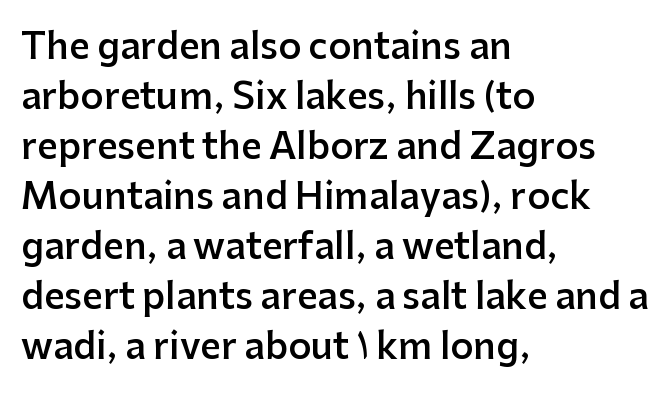
These lines keep a tight, regular rhythm from letter to letter. A normal amount of white space separates one row of letters from the next. This rendering features lettering with no underline. Horizontal alignment here is leftward, the default for most running prose.
